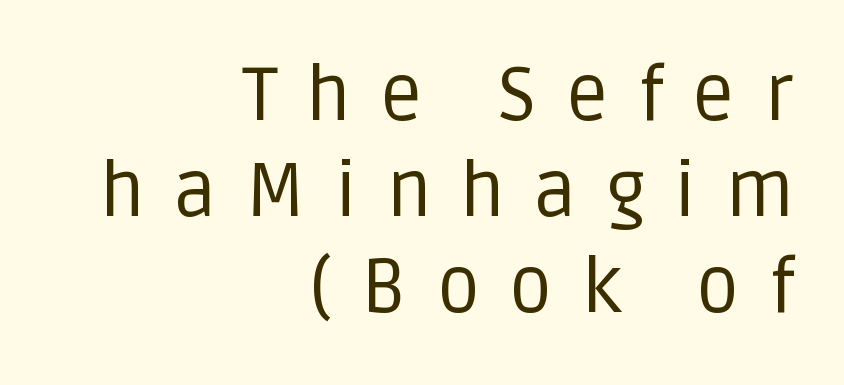
The image shows 75 px regular-weight sans-serif type, upright; set right-aligned, normal line spacing (1.28x), unusually wide letter spacing (+0.39 em), not underlined; low stroke contrast and a large x-height.
